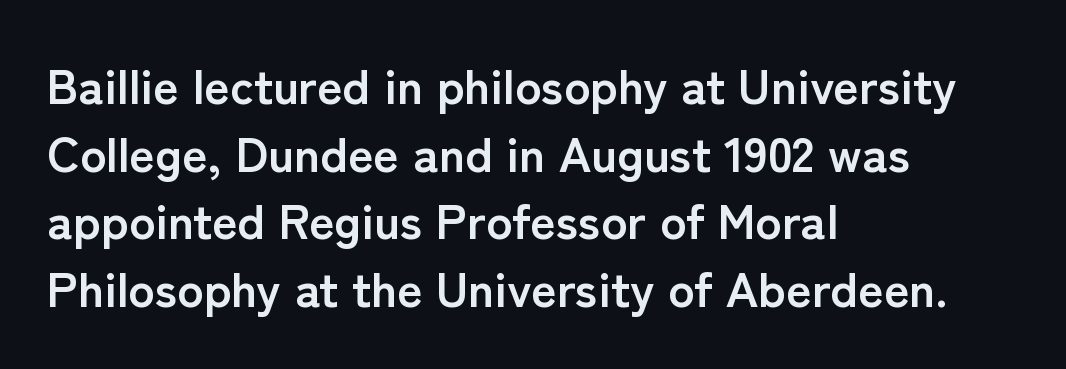
Q: Is the text bold? A: Yes.
Q: Is the text italic (slanted)? A: No, it is upright.
Q: Is the typeface a serif or a sans-serif typeface? A: Sans-serif.
Q: Is the text underlined? A: No.
Q: How is the paragraph aligned? A: Left-aligned.
Q: Is the spacing between letters normal or unusually wide? A: Normal.
Q: Is the spacing between lines tight, normal or loose? A: Normal.
Q: Width (condensed, normal, or wide)? A: Normal.
Q: Stroke contrast? A: Low.
Q: x-height? A: Medium.
Q: Monospaced? A: No.
